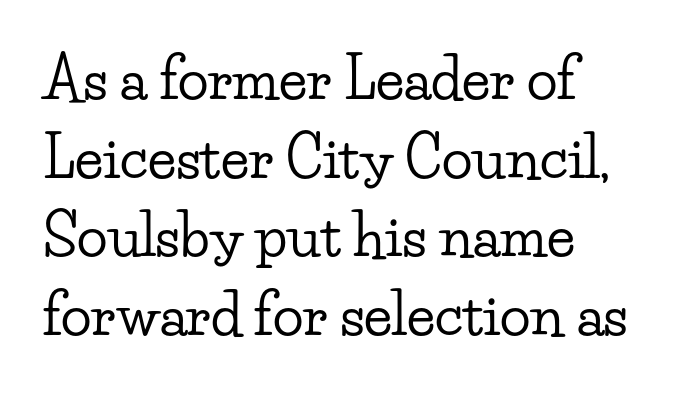
Q: Is the text italic (slanted)? A: No, it is upright.
Q: Is the typeface a serif or a sans-serif typeface? A: Serif.
Q: Is the text underlined? A: No.
Q: How is the paragraph aligned? A: Left-aligned.
Q: Is the spacing between letters normal or unusually wide? A: Normal.
Q: Is the spacing between lines tight, normal or loose? A: Normal.
Q: Width (condensed, normal, or wide)? A: Wide.
Q: Stroke contrast? A: Low.
Q: x-height? A: Small.
Q: Monospaced? A: No.
